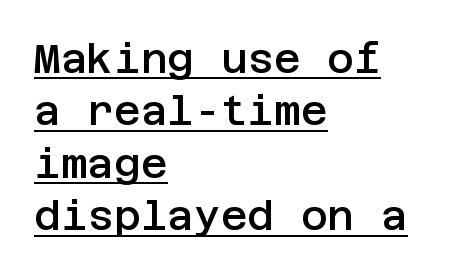
The image shows 41 px semibold sans-serif type, upright; set left-aligned, normal line spacing (1.28x), normal letter spacing, underlined; low stroke contrast and a large x-height.
